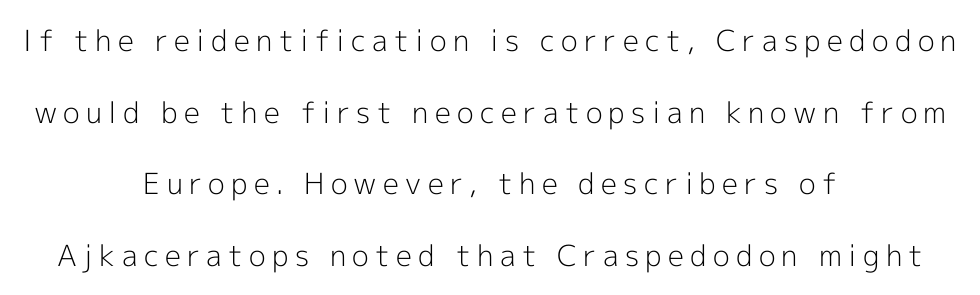
{"serif": "no", "italic": "no", "bold": "no", "weight": "light", "width": "normal", "x_height": "medium", "monospaced": "no", "underline": "no", "align": "center", "line_spacing": "loose", "line_spacing_ratio": 2.47, "letter_spacing": "wide", "letter_spacing_em": 0.22, "glyph_px": 29}
